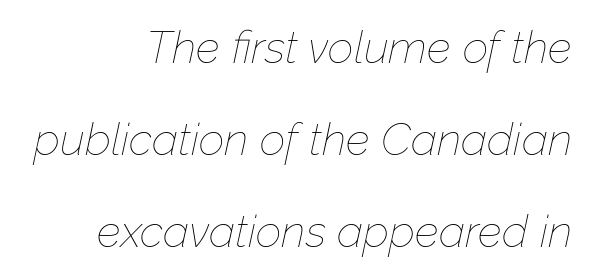
Q: Is the text bold? A: No.
Q: Is the text italic (slanted)? A: Yes, it leans right by about 12 degrees.
Q: Is the text underlined? A: No.
Q: How is the paragraph aligned? A: Right-aligned.
Q: Is the spacing between letters normal or unusually wide? A: Normal.
Q: Is the spacing between lines tight, normal or loose? A: Loose.
Q: Width (condensed, normal, or wide)? A: Normal.
Q: Stroke contrast? A: Low.
Q: x-height? A: Medium.
Q: Monospaced? A: No.
